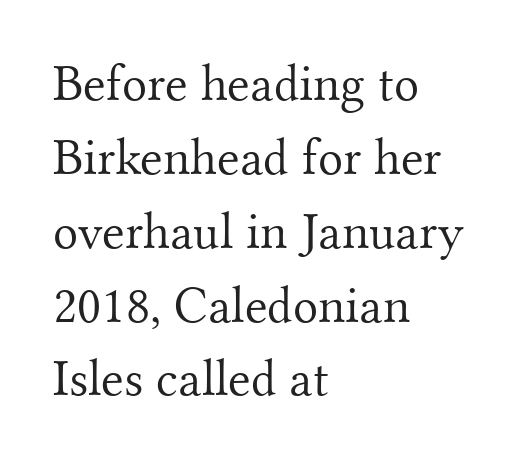
{"serif": "yes", "italic": "no", "bold": "no", "weight": "light", "width": "normal", "stroke_contrast": "medium", "x_height": "small", "monospaced": "no", "underline": "no", "align": "left", "line_spacing": "normal", "line_spacing_ratio": 1.42, "letter_spacing": "normal", "letter_spacing_em": 0.0, "glyph_px": 52}
